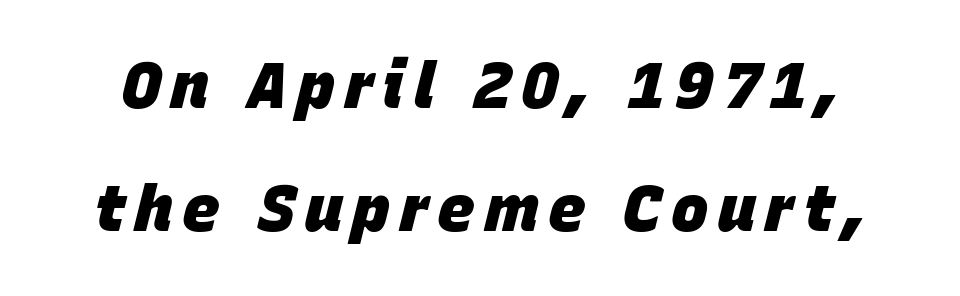
Q: Is the text bold? A: Yes.
Q: Is the text italic (slanted)? A: Yes, it leans right by about 15 degrees.
Q: Is the text underlined? A: No.
Q: Is the spacing between lines tight, normal or loose? A: Loose.
Q: Width (condensed, normal, or wide)? A: Normal.
Q: Stroke contrast? A: Low.
Q: x-height? A: Large.
Q: Monospaced? A: No.
